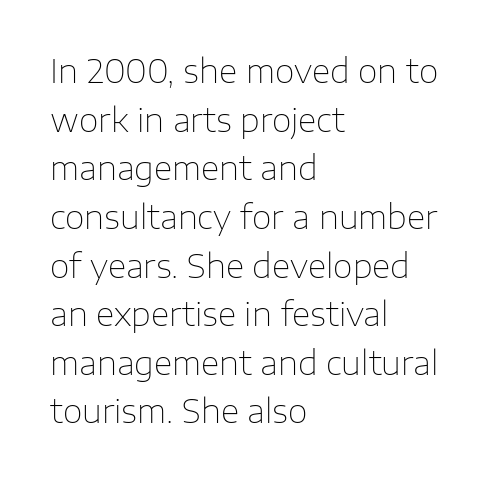
{"serif": "no", "italic": "no", "bold": "no", "weight": "thin", "width": "normal", "stroke_contrast": "low", "x_height": "medium", "monospaced": "no", "underline": "no", "align": "left", "line_spacing": "normal", "line_spacing_ratio": 1.52, "letter_spacing": "normal", "letter_spacing_em": 0.0, "glyph_px": 32}
